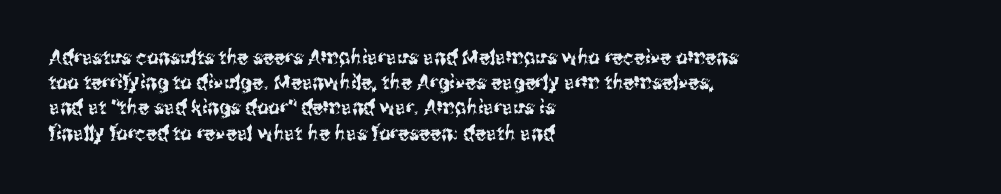
Q: Is the text italic (slanted)? A: No, it is upright.
Q: Is the text underlined? A: No.
Q: How is the paragraph aligned? A: Left-aligned.
Q: Is the spacing between letters normal or unusually wide? A: Normal.
Q: Is the spacing between lines tight, normal or loose? A: Normal.
